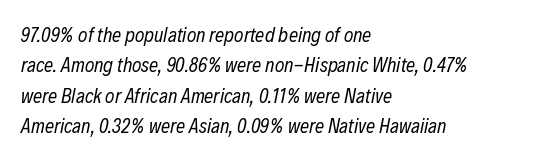
{"italic": "yes", "lean": "right", "slant_degrees": 12, "bold": "no", "underline": "no", "align": "left", "line_spacing": "normal", "line_spacing_ratio": 1.52, "letter_spacing": "normal", "letter_spacing_em": 0.0, "glyph_px": 20}
